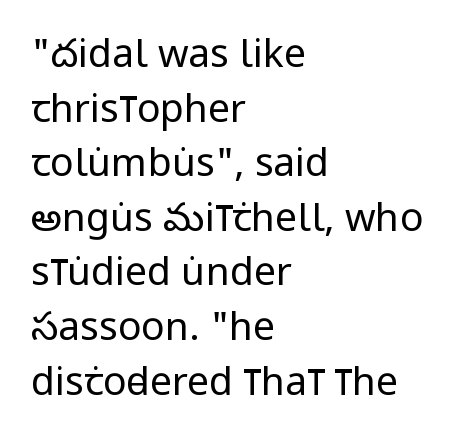
Vertically, the passage feels balanced, rows spaced as you'd expect. Stroke terminals: plain, sans-serif. Proportional: the letters do not fall into vertical columns. In terms of letterspacing, this is plain default setting.
